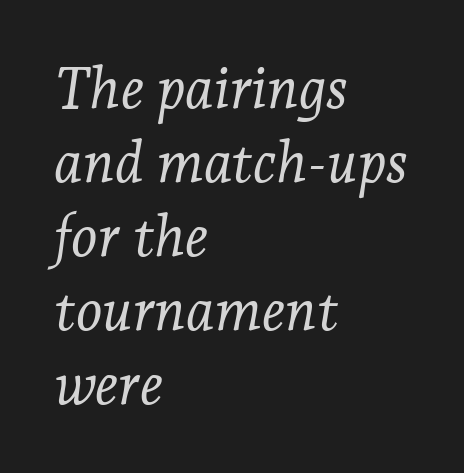
Q: Is the text bold? A: No.
Q: Is the text italic (slanted)? A: Yes, it leans right by about 7 degrees.
Q: Is the typeface a serif or a sans-serif typeface? A: Serif.
Q: Is the text underlined? A: No.
Q: How is the paragraph aligned? A: Left-aligned.
Q: Is the spacing between letters normal or unusually wide? A: Normal.
Q: Is the spacing between lines tight, normal or loose? A: Normal.
Q: Width (condensed, normal, or wide)? A: Normal.
Q: Stroke contrast? A: Low.
Q: x-height? A: Medium.
Q: Monospaced? A: No.
